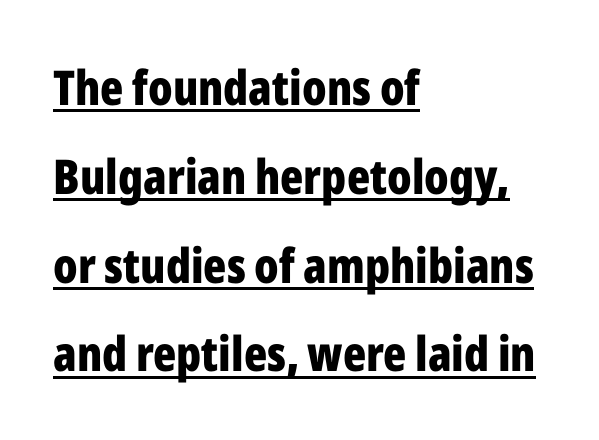
Q: Is the text bold? A: Yes.
Q: Is the text italic (slanted)? A: No, it is upright.
Q: Is the typeface a serif or a sans-serif typeface? A: Sans-serif.
Q: Is the text underlined? A: Yes.
Q: How is the paragraph aligned? A: Left-aligned.
Q: Is the spacing between letters normal or unusually wide? A: Normal.
Q: Width (condensed, normal, or wide)? A: Condensed.
Q: Stroke contrast? A: Low.
Q: x-height? A: Medium.
Q: Monospaced? A: No.
